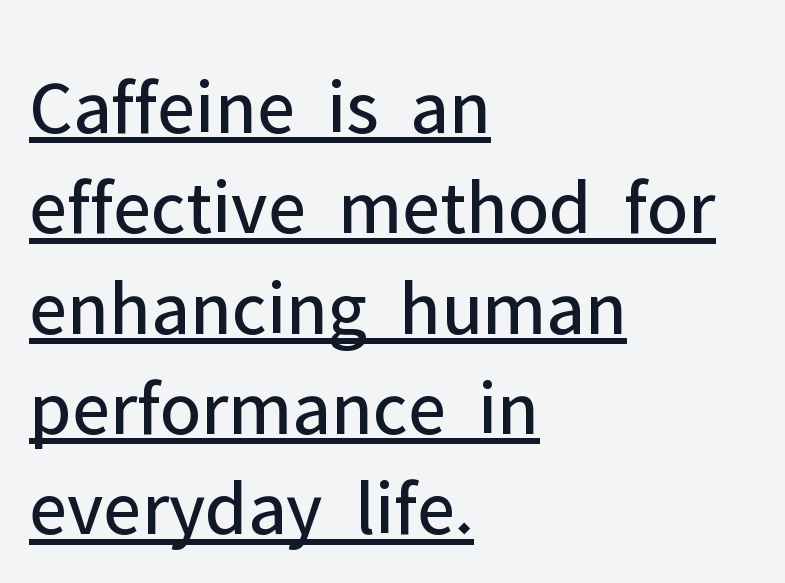
The image shows 79 px regular-weight sans-serif type, upright; set left-aligned, normal line spacing (1.27x), normal letter spacing, underlined; low stroke contrast and a medium x-height.
